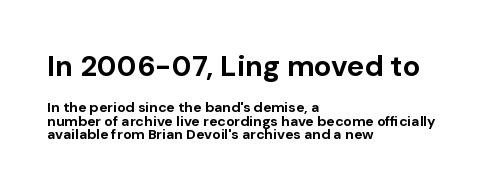
Tracking here is standard; glyphs follow each other at the usual distance. Note: no serifs on the glyphs. Unlike italic type, these characters show no tilt at all. Here the designer chose a conventional face with non-uniform glyph widths. Teacher's note: observe the even left margin — that is flush-left alignment.
